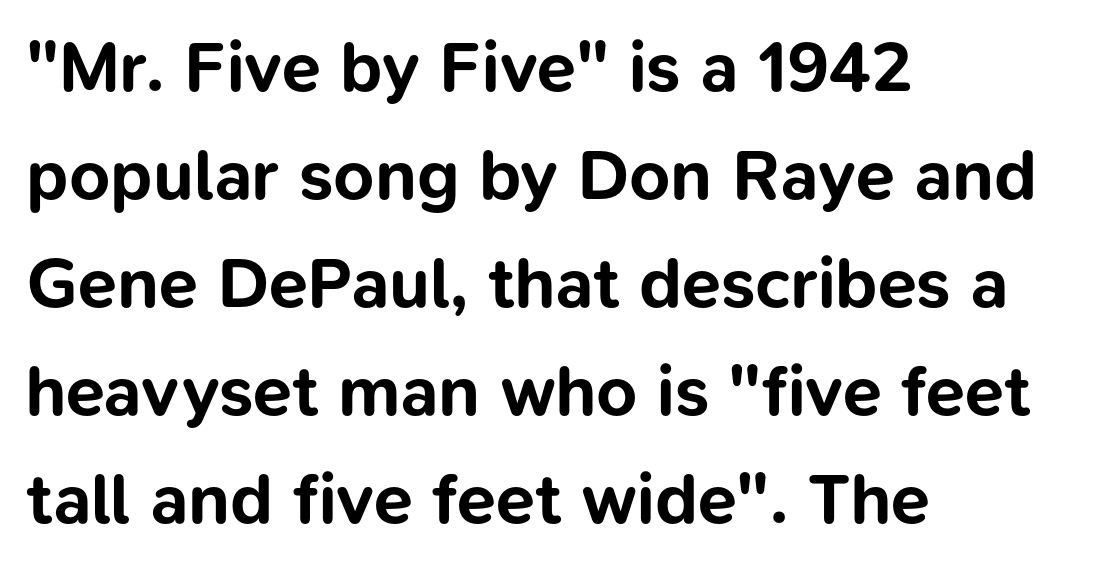
Only glyphs here, with clear space below each row. A typesetter would call this proportional, since set widths differ per character. Emphasis by weight is at full strength: bold. The lettering stays uniformly vertical, giving the passage a roman look.
